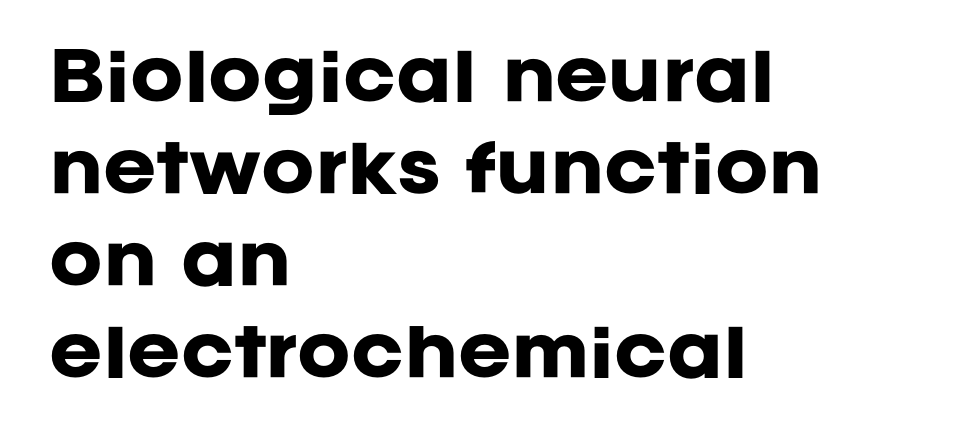
{"serif": "no", "italic": "no", "bold": "yes", "weight": "heavy", "width": "normal", "stroke_contrast": "low", "x_height": "large", "monospaced": "no", "underline": "no", "align": "left", "line_spacing": "normal", "line_spacing_ratio": 1.44, "letter_spacing": "normal", "letter_spacing_em": 0.0, "glyph_px": 64}
